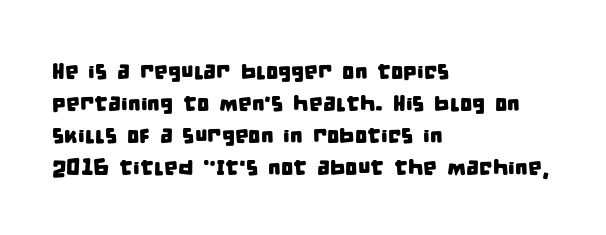
The image shows 22 px text type; set left-aligned, normal line spacing (1.45x), normal letter spacing, not underlined.
